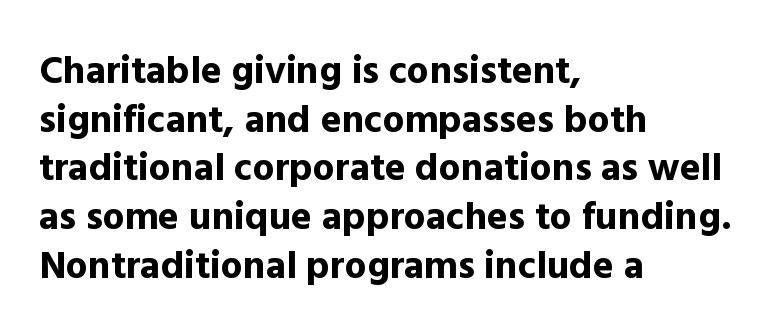
Words float on clear page, feet unadorned. Line spacing here is normal. Letter spacing: default. Here the designer chose a conventional face with non-uniform glyph widths.
